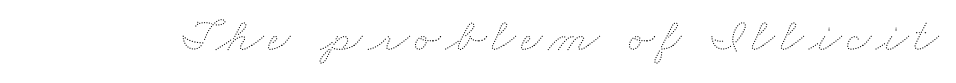
{"bold": "no", "weight": "thin", "width": "wide", "stroke_contrast": "medium", "x_height": "small", "monospaced": "no", "underline": "no", "glyph_px": 48}
